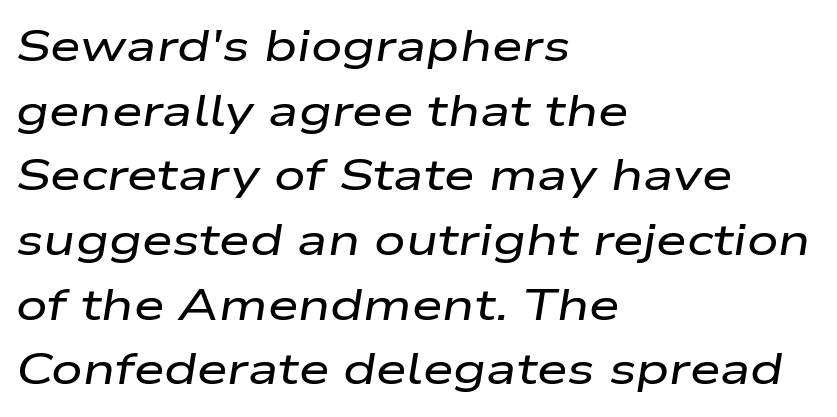
Q: Is the text italic (slanted)? A: Yes, it leans right by about 9 degrees.
Q: Is the text underlined? A: No.
Q: How is the paragraph aligned? A: Left-aligned.
Q: Is the spacing between letters normal or unusually wide? A: Normal.
Q: Is the spacing between lines tight, normal or loose? A: Normal.
Q: Width (condensed, normal, or wide)? A: Wide.
Q: Stroke contrast? A: Low.
Q: x-height? A: Medium.
Q: Monospaced? A: No.
